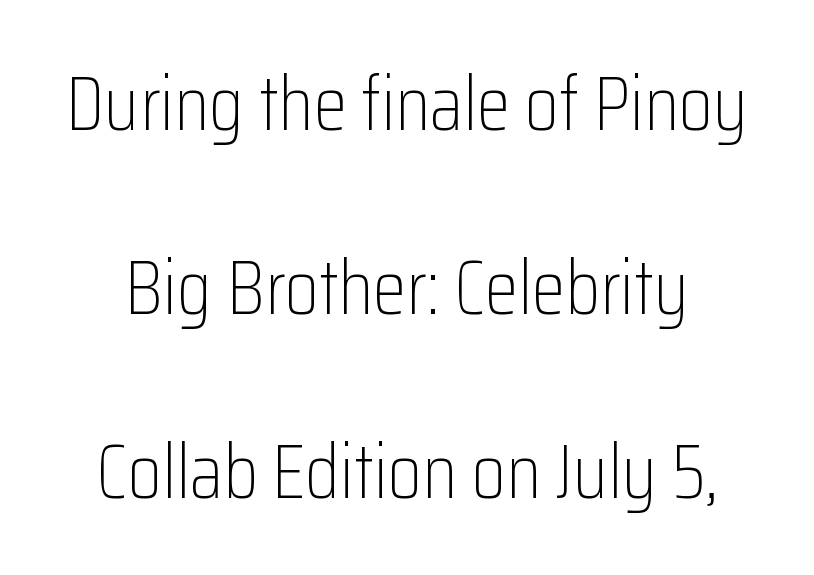
{"serif": "no", "italic": "no", "bold": "no", "weight": "light", "width": "condensed", "stroke_contrast": "low", "x_height": "medium", "monospaced": "no", "underline": "no", "line_spacing": "loose", "line_spacing_ratio": 2.39, "letter_spacing": "normal", "letter_spacing_em": 0.0, "glyph_px": 77}
